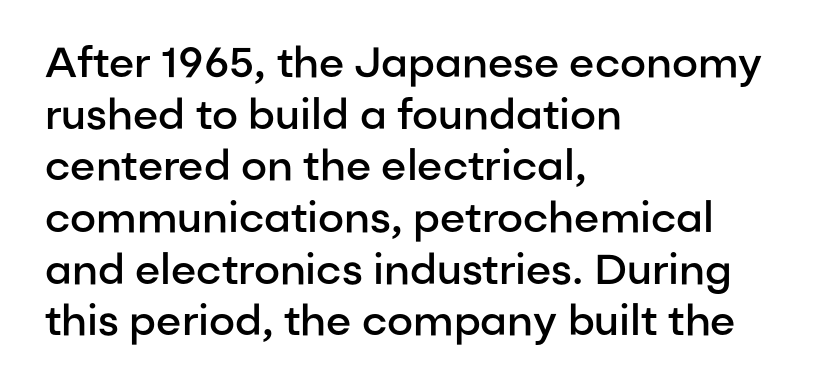
The image shows 42 px semibold sans-serif type, upright; set left-aligned, line spacing 1.23x, normal letter spacing, not underlined; low stroke contrast and a medium x-height.
